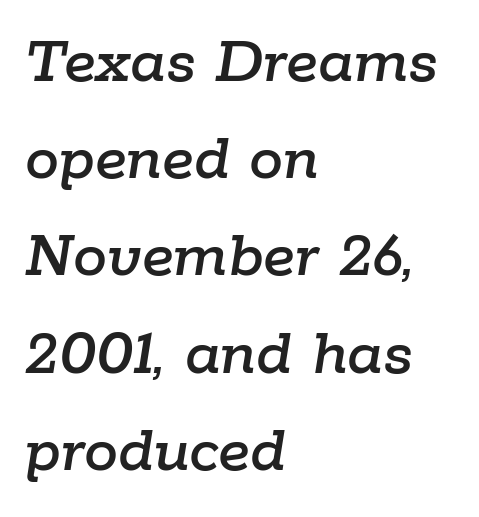
Q: Is the text italic (slanted)? A: Yes, it leans right by about 9 degrees.
Q: Is the text underlined? A: No.
Q: How is the paragraph aligned? A: Left-aligned.
Q: Is the spacing between letters normal or unusually wide? A: Normal.
Q: Is the spacing between lines tight, normal or loose? A: Normal.
Q: Width (condensed, normal, or wide)? A: Normal.
Q: Stroke contrast? A: Low.
Q: x-height? A: Medium.
Q: Monospaced? A: No.
